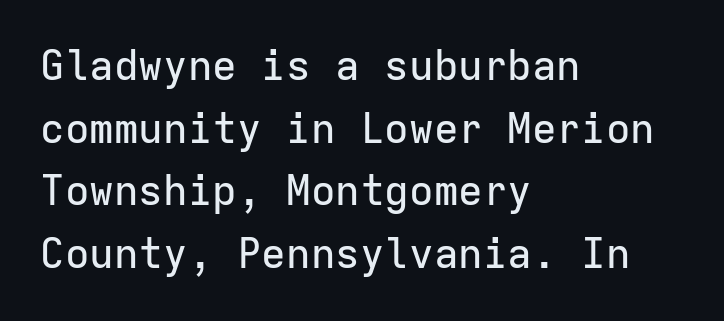
Q: Is the text italic (slanted)? A: No, it is upright.
Q: Is the typeface a serif or a sans-serif typeface? A: Sans-serif.
Q: Is the text underlined? A: No.
Q: How is the paragraph aligned? A: Left-aligned.
Q: Is the spacing between letters normal or unusually wide? A: Normal.
Q: Is the spacing between lines tight, normal or loose? A: Normal.
Q: Width (condensed, normal, or wide)? A: Normal.
Q: Stroke contrast? A: Low.
Q: x-height? A: Medium.
Q: Monospaced? A: Yes.
